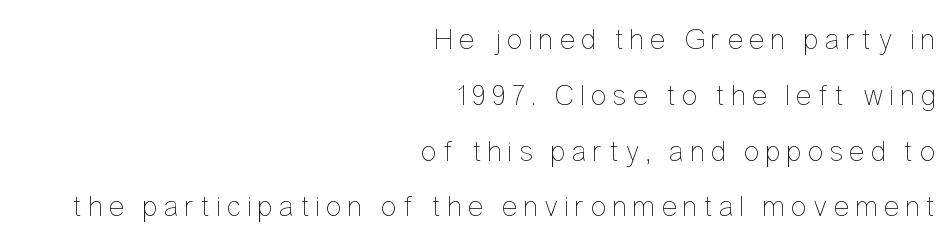
Q: Is the text bold? A: No.
Q: Is the text italic (slanted)? A: No, it is upright.
Q: Is the text underlined? A: No.
Q: How is the paragraph aligned? A: Right-aligned.
Q: Width (condensed, normal, or wide)? A: Condensed.
Q: Stroke contrast? A: Low.
Q: x-height? A: Medium.
Q: Monospaced? A: No.
